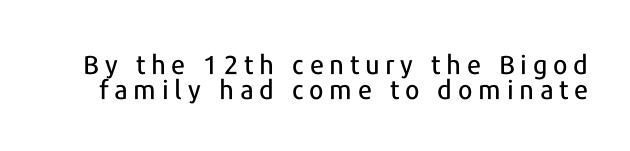
{"italic": "no", "underline": "no", "line_spacing": "tight", "line_spacing_ratio": 0.97, "letter_spacing": "wide", "letter_spacing_em": 0.22, "glyph_px": 26}
